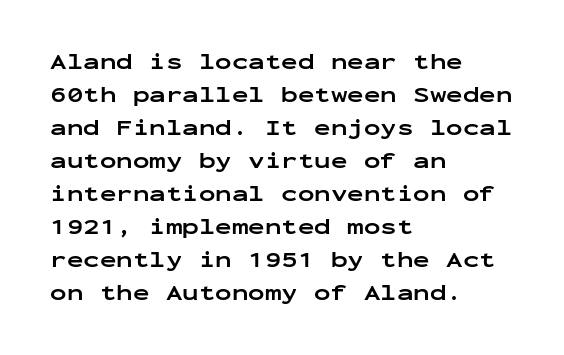
The image shows 22 px bold type, upright; set left-aligned, normal line spacing (1.5x), normal letter spacing, not underlined.
